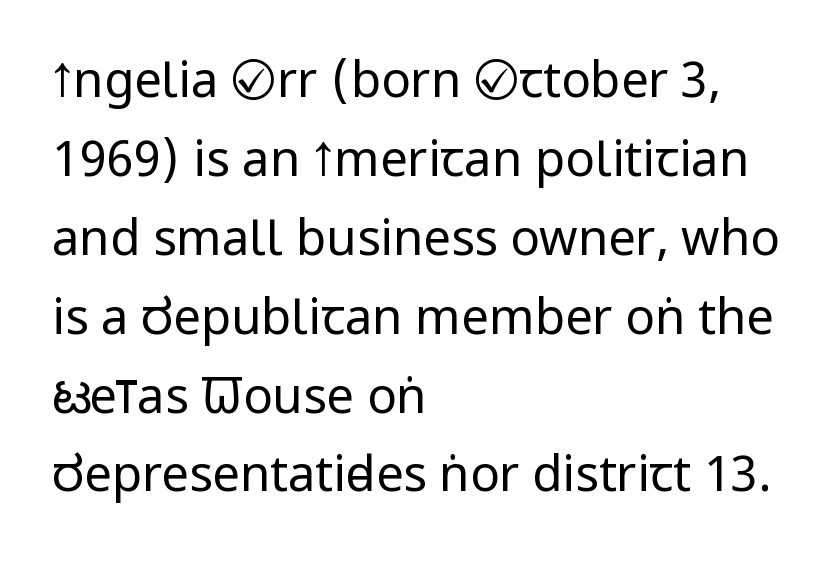
Stroke terminals: plain, sans-serif. A normal amount of white space separates one row of letters from the next. Bold? No — there's no thickening of the strokes. Teacher's note: observe the even left margin — that is flush-left alignment.
